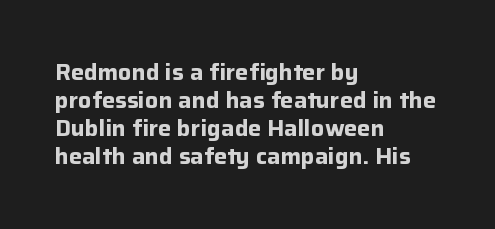
The image shows 22 px bold type, upright; set left-aligned, normal line spacing (1.27x), normal letter spacing, not underlined.
